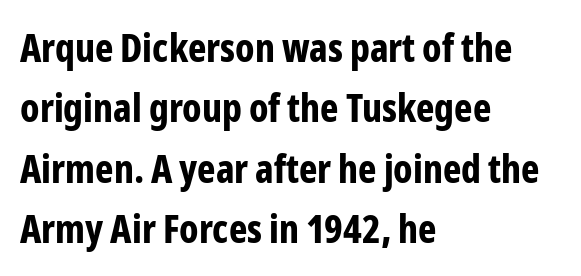
{"serif": "no", "italic": "no", "bold": "yes", "weight": "bold", "width": "condensed", "stroke_contrast": "low", "x_height": "medium", "monospaced": "no", "underline": "no", "align": "left", "line_spacing": "normal", "line_spacing_ratio": 1.55, "letter_spacing": "normal", "letter_spacing_em": 0.0, "glyph_px": 39}
